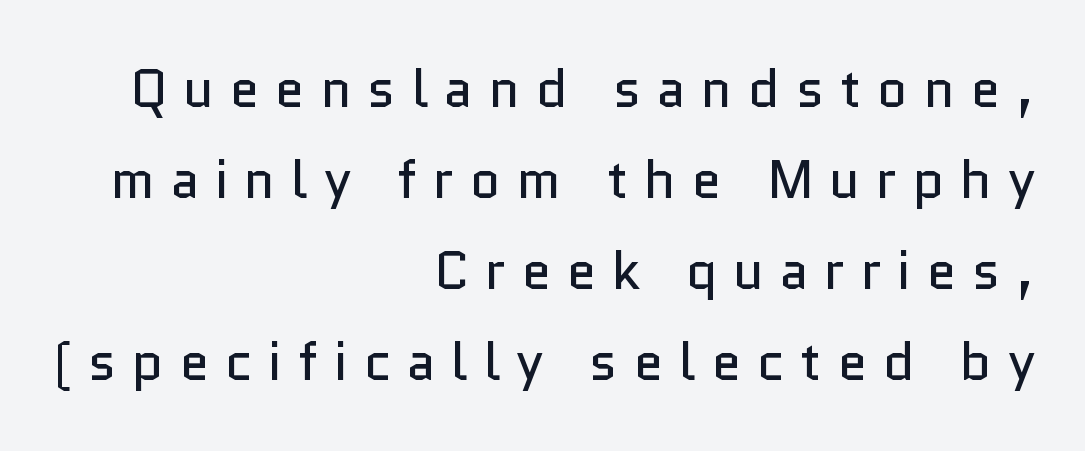
A typesetter would call this proportional, since set widths differ per character. No letter is thick-stroked: the sample isn't bold. Each letter's strokes conclude bluntly, with no projecting serifs. Horizontal alignment here is rightward, an uncommon choice for prose. The face used here is rendered with a markedly widened letterfit.
